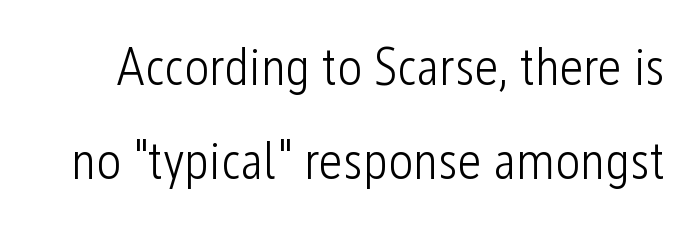
Underline: absent. Short note: letters normally spaced. Character widths vary here, with narrow letters taking less room than wide ones. Stems here are at most as thick as an everyday book face. Grotesque or geometric, the face here clearly has no serifs. Nope, not italic — everything's standing straight.
